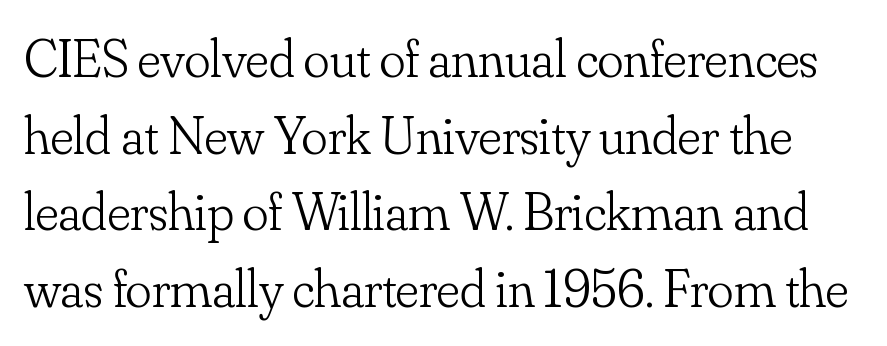
The image shows 54 px light serif type, upright; set normal line spacing (1.42x), normal letter spacing, not underlined; low stroke contrast and a small x-height.
